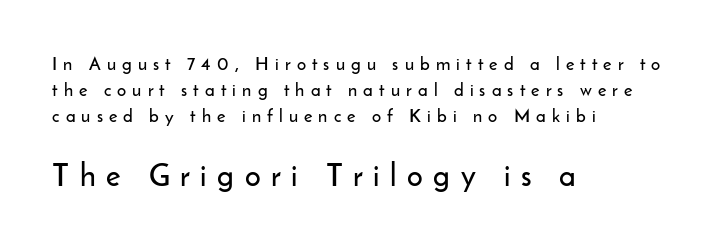
This rendering uses left alignment, leaving the right contour irregular. The passage shown is typed in a proportional face where columns would drift. Display-style spreading of the glyphs; the letterfit is very open. Typographically, this falls in the sans-serif category.
